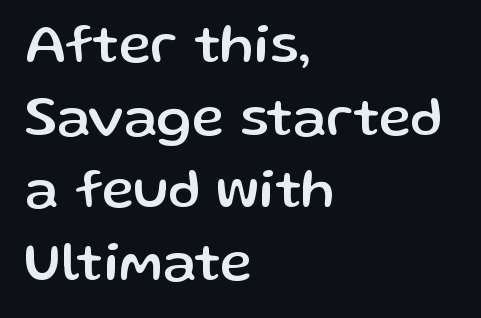
The image shows 55 px sans-serif type, upright; set left-aligned, normal line spacing (1.32x), normal letter spacing, not underlined; low stroke contrast and a medium x-height.
